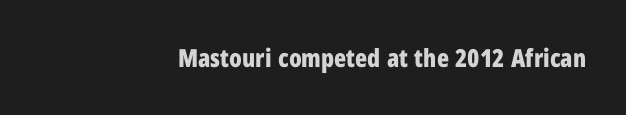
Q: Is the text bold? A: Yes.
Q: Is the text italic (slanted)? A: No, it is upright.
Q: Is the text underlined? A: No.
Q: How is the paragraph aligned? A: Right-aligned.
Q: Is the spacing between letters normal or unusually wide? A: Normal.
